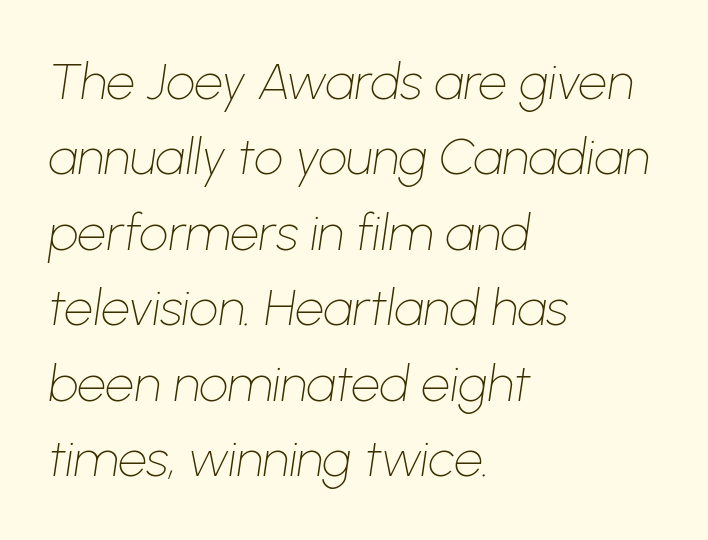
In terms of leading, this rendering sits right in the middle. The specimen reads as italic at a glance. This is not heavy type; no bold has been used. A bare baseline throughout the passage. Spacing verdict: proportional, widths tailored to each character.
